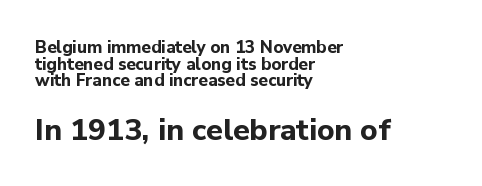
The image shows 30 px bold sans-serif type, upright; set left-aligned, tight line spacing (0.98x), normal letter spacing, not underlined; the second (bottom) block is 1.76x larger; low stroke contrast and a medium x-height.
